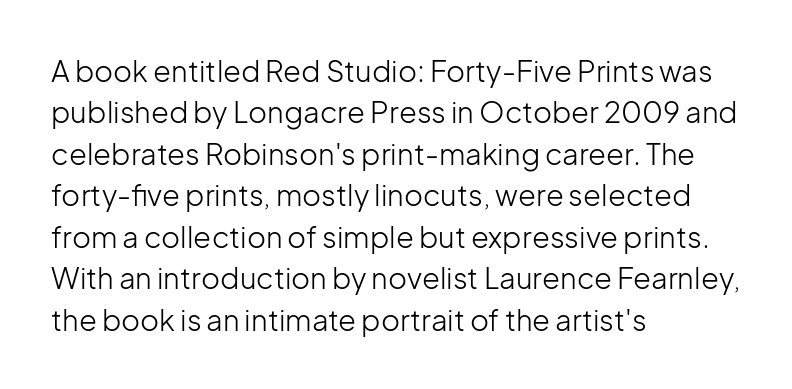
{"serif": "no", "italic": "no", "bold": "no", "weight": "light", "width": "normal", "stroke_contrast": "low", "x_height": "medium", "monospaced": "no", "underline": "no", "align": "left", "line_spacing": "normal", "line_spacing_ratio": 1.43, "letter_spacing": "normal", "letter_spacing_em": 0.0, "glyph_px": 29}
